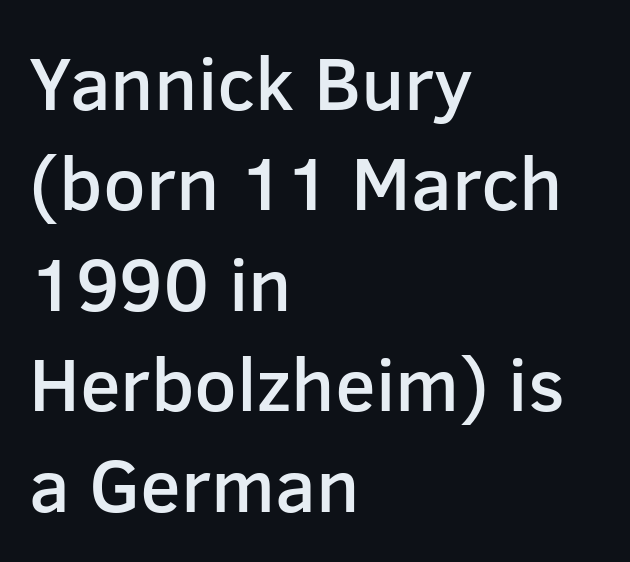
Moderately thickened strokes mark this as semibold type. Evenly set lines give the paragraph a standard silhouette. What stands out about the letter spacing? Nothing — it is the standard amount. When letters stand straight like this, we call the style roman or upright.
